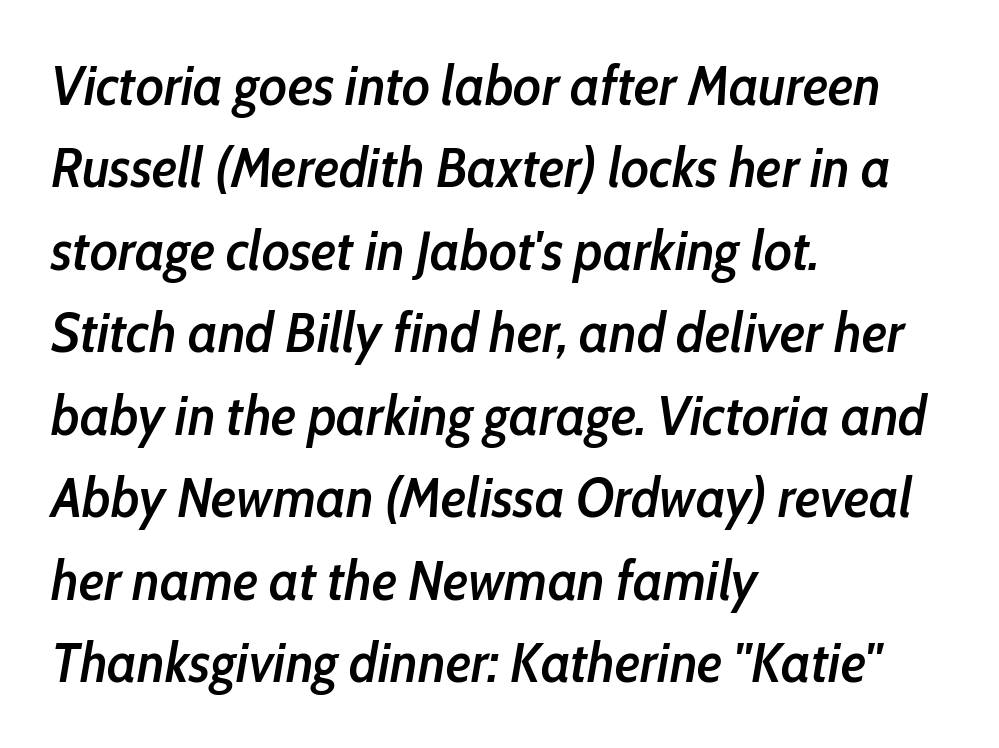
Does the weight exceed regular? Yes, but only to semibold. You can tell it's italic because the verticals aren't actually vertical. Looks like regular typesetting: each glyph gets only the width it needs. Look at the tracking — it's just the regular setting, nothing added. Successive baselines arrive at the customary interval.
